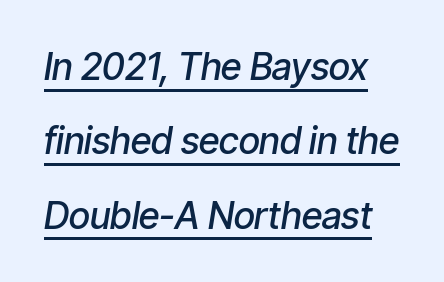
{"italic": "yes", "lean": "right", "slant_degrees": 9, "bold": "semi", "weight": "semibold", "width": "condensed", "stroke_contrast": "low", "x_height": "medium", "monospaced": "no", "underline": "yes", "line_spacing": "loose", "line_spacing_ratio": 2.01, "letter_spacing": "normal", "letter_spacing_em": 0.0, "glyph_px": 37}
